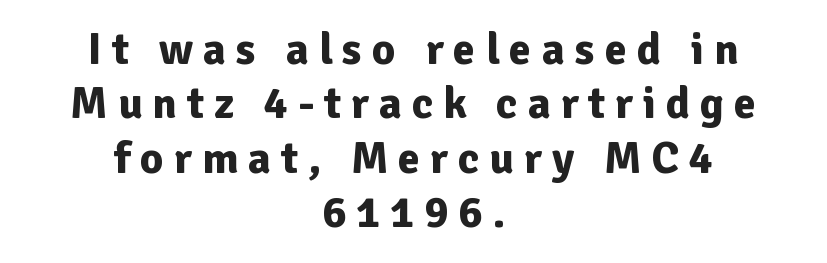
{"serif": "no", "italic": "no", "bold": "yes", "weight": "bold", "width": "normal", "stroke_contrast": "low", "x_height": "medium", "monospaced": "no", "underline": "no", "align": "center", "line_spacing_ratio": 1.21, "letter_spacing": "wide", "letter_spacing_em": 0.22, "glyph_px": 45}
